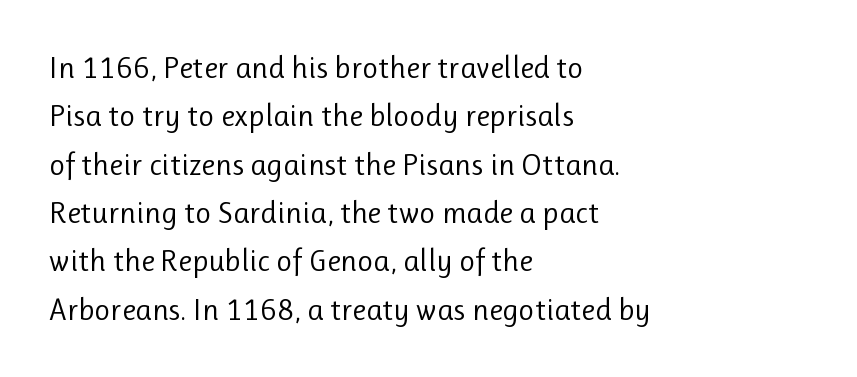
The letters advance in unequal steps, a hallmark of proportional type. Notice how the stems are strictly vertical — no italics here. Rule under the text: the space is simply empty. Quick note: interline space is typical. In CSS terms this would be text-align: left.
